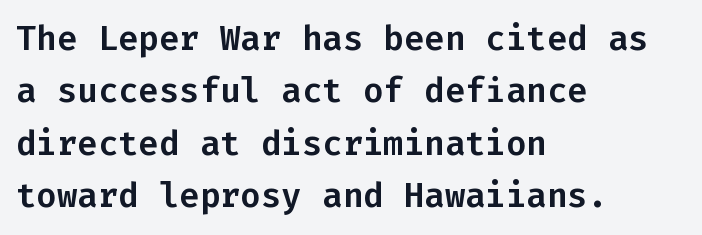
{"serif": "no", "italic": "no", "width": "normal", "stroke_contrast": "low", "x_height": "medium", "monospaced": "yes", "underline": "no", "align": "left", "line_spacing": "normal", "line_spacing_ratio": 1.54, "letter_spacing": "normal", "letter_spacing_em": 0.0, "glyph_px": 34}
